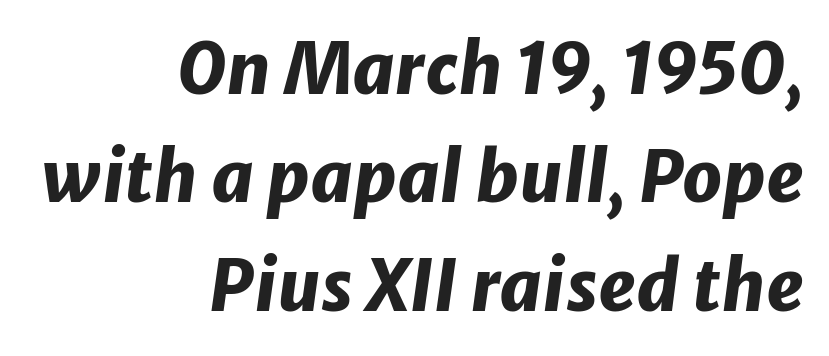
Each letter keeps its own natural width here, so spacing adapts to shape. The glyphs look as if they've been sheared to an angle. Interline gaps are of average width in this sample. Emphasis by weight is at full strength: bold. Spacing between characters is what you'd get straight out of the box.
